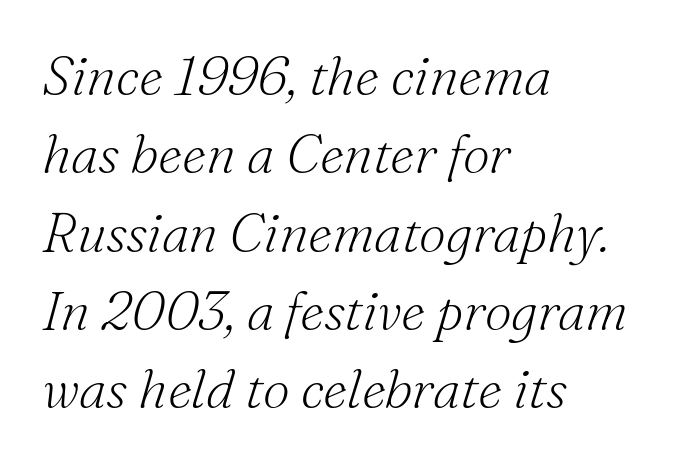
Weight: in the light-to-regular range. Letter spacing: default. A typesetter would call this proportional, since set widths differ per character. Small tapered or slab feet sit at the stroke ends, so this counts as serif. Each row of text sits above clean, open space.
